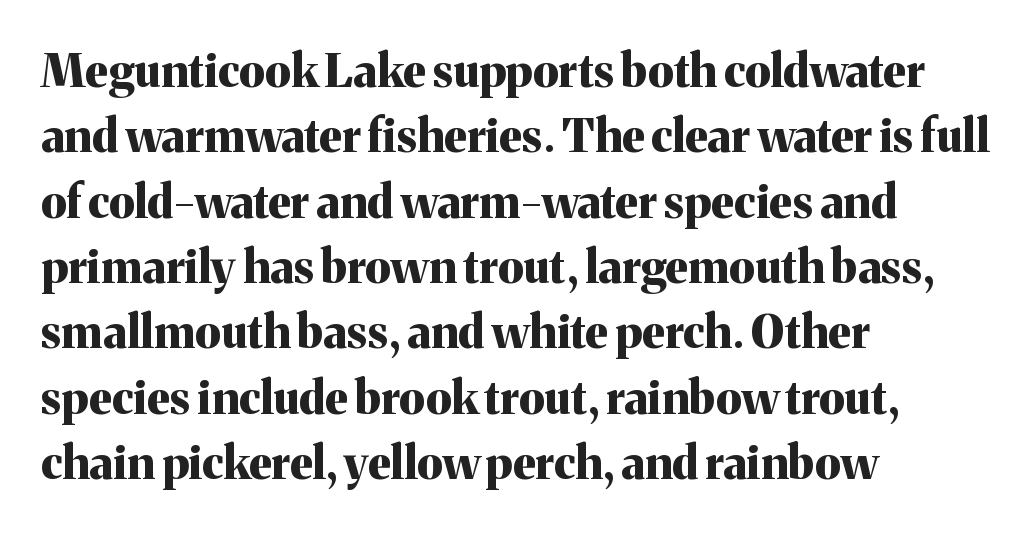
Students, note that the glyphs here touch the page at normal intervals. Think of a printed novel: that variable character pitch is what you see here. The rows are spaced the way most documents space them. If you drew a ruler down the left edge, every line would touch it. Look at the bottom of the vertical strokes: they flare into serifs here. The axis of the letterforms is exactly vertical.
